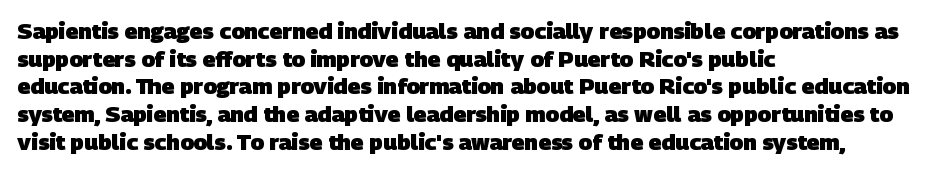
The foot of each line stays bare and open. The passage shown has conventional tracking throughout. Line spacing here is normal. A student would call this left alignment; a typographer would say flush left, rag right.
